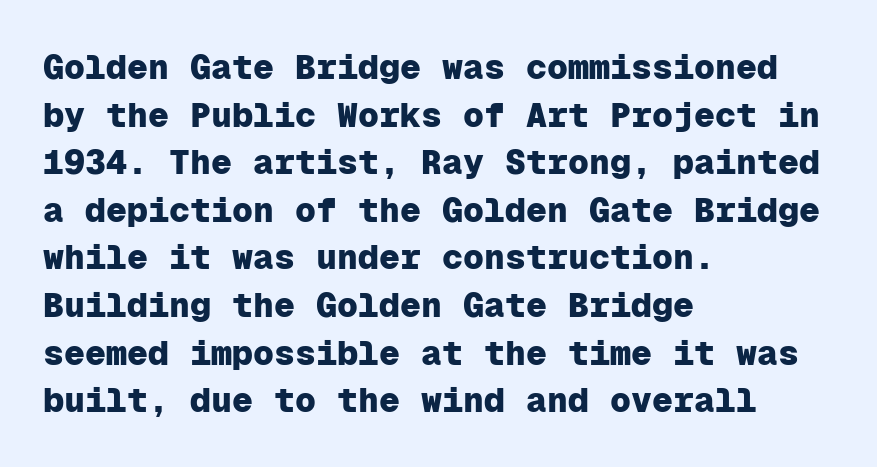
The image shows 35 px heavy sans-serif type, upright, monospaced; set left-aligned, normal line spacing (1.36x), normal letter spacing, not underlined; low stroke contrast and a medium x-height.
